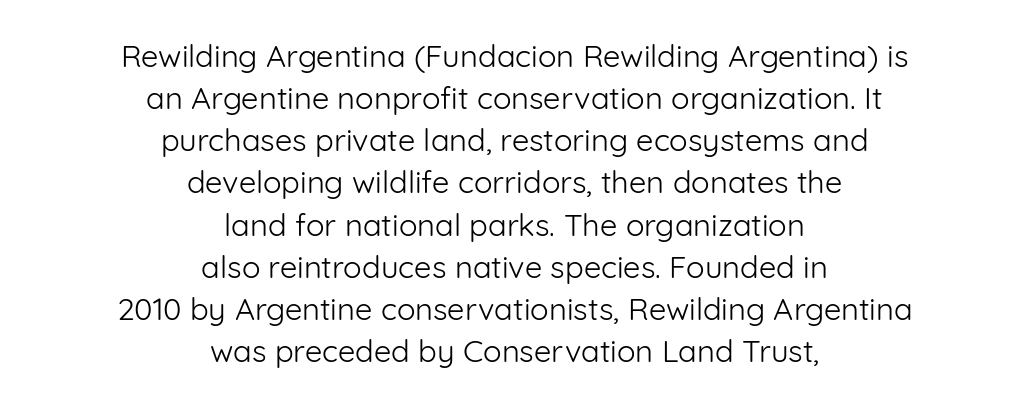
{"serif": "no", "italic": "no", "bold": "no", "weight": "light", "width": "normal", "stroke_contrast": "low", "x_height": "medium", "monospaced": "no", "underline": "no", "align": "center", "line_spacing": "normal", "line_spacing_ratio": 1.36, "letter_spacing": "normal", "letter_spacing_em": 0.0, "glyph_px": 31}
